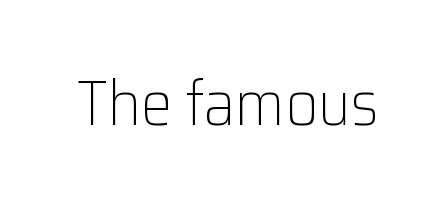
{"serif": "no", "italic": "no", "bold": "no", "weight": "light", "width": "normal", "stroke_contrast": "low", "x_height": "medium", "monospaced": "no", "underline": "no", "letter_spacing": "normal", "letter_spacing_em": 0.0, "glyph_px": 63}
